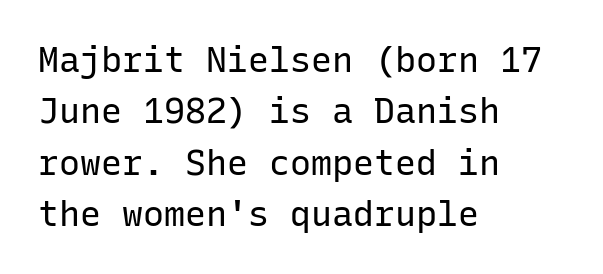
Q: Is the text bold? A: No.
Q: Is the text italic (slanted)? A: No, it is upright.
Q: Is the typeface a serif or a sans-serif typeface? A: Sans-serif.
Q: Is the text underlined? A: No.
Q: How is the paragraph aligned? A: Left-aligned.
Q: Is the spacing between letters normal or unusually wide? A: Normal.
Q: Is the spacing between lines tight, normal or loose? A: Normal.
Q: Width (condensed, normal, or wide)? A: Normal.
Q: Stroke contrast? A: Low.
Q: x-height? A: Medium.
Q: Monospaced? A: Yes.
